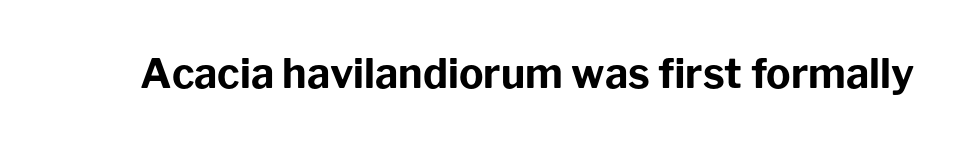
The lettering holds an erect, upright posture throughout. In terms of weight, the rendering is a true, heavy bold. Beneath every word, the page is bare. The type family on display is of the sans-serif kind. Does extra space separate the letters? No, they use regular spacing. Each letter keeps its own natural width here, so spacing adapts to shape.
